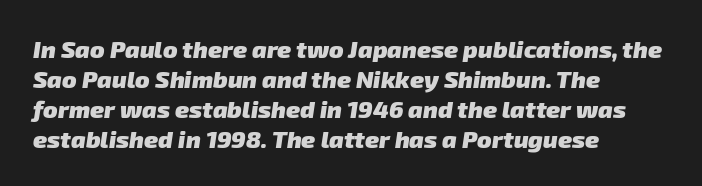
{"bold": "yes", "underline": "no", "align": "left", "line_spacing": "normal", "line_spacing_ratio": 1.25, "letter_spacing": "normal", "letter_spacing_em": 0.0, "glyph_px": 24}
